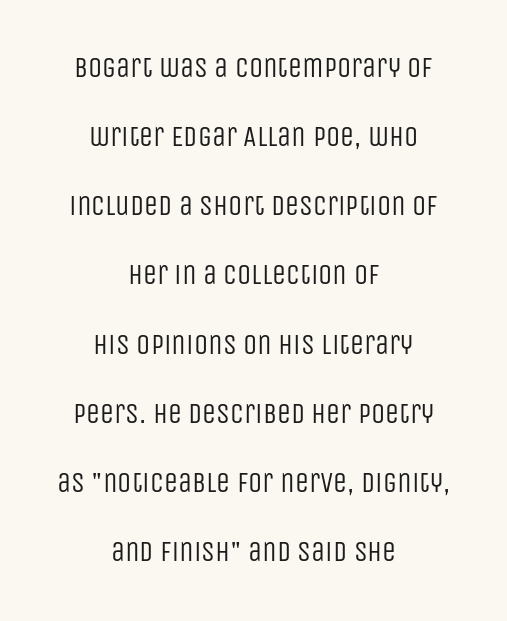
Q: Is the text bold? A: No.
Q: Is the text italic (slanted)? A: No, it is upright.
Q: Is the typeface a serif or a sans-serif typeface? A: Sans-serif.
Q: Is the text underlined? A: No.
Q: How is the paragraph aligned? A: Centered.
Q: Is the spacing between letters normal or unusually wide? A: Normal.
Q: Is the spacing between lines tight, normal or loose? A: Loose.
Q: Width (condensed, normal, or wide)? A: Condensed.
Q: Stroke contrast? A: Low.
Q: x-height? A: Large.
Q: Monospaced? A: No.
